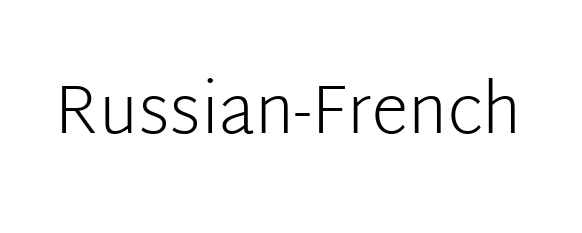
{"serif": "no", "italic": "no", "bold": "no", "weight": "light", "width": "normal", "stroke_contrast": "low", "x_height": "medium", "monospaced": "no", "underline": "no", "letter_spacing": "normal", "letter_spacing_em": 0.0, "glyph_px": 68}
